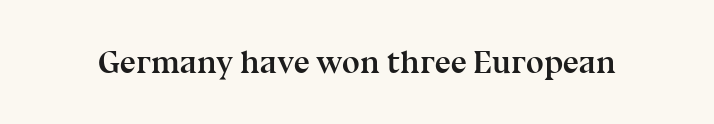
Q: Is the text bold? A: Yes.
Q: Is the text italic (slanted)? A: No, it is upright.
Q: Is the typeface a serif or a sans-serif typeface? A: Serif.
Q: Is the text underlined? A: No.
Q: Is the spacing between letters normal or unusually wide? A: Normal.
Q: Width (condensed, normal, or wide)? A: Normal.
Q: Stroke contrast? A: Medium.
Q: x-height? A: Medium.
Q: Monospaced? A: No.
